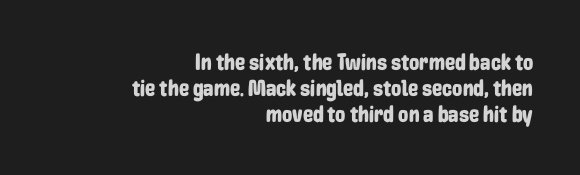
Honestly, there is no underline to notice here at all. This rendering uses right alignment, leaving the left contour irregular. No extra tracking has been applied to these lines. The rendering uses a small line-height, squeezing the rows. Notice how the stems are strictly vertical — no italics here.
